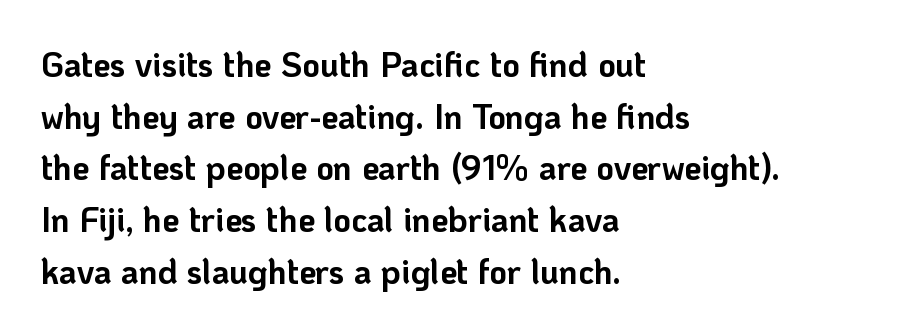
Q: Is the text bold? A: Yes.
Q: Is the text italic (slanted)? A: No, it is upright.
Q: Is the typeface a serif or a sans-serif typeface? A: Sans-serif.
Q: Is the text underlined? A: No.
Q: How is the paragraph aligned? A: Left-aligned.
Q: Is the spacing between letters normal or unusually wide? A: Normal.
Q: Is the spacing between lines tight, normal or loose? A: Normal.
Q: Width (condensed, normal, or wide)? A: Normal.
Q: Stroke contrast? A: Low.
Q: x-height? A: Medium.
Q: Monospaced? A: No.
